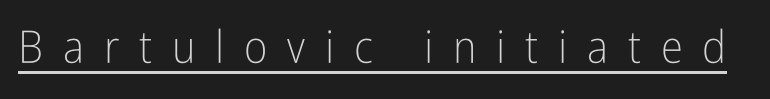
The image shows 45 px light, condensed sans-serif type, upright; set unusually wide letter spacing (+0.44 em), underlined; low stroke contrast and a medium x-height.
